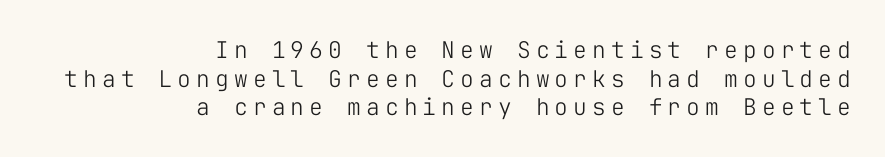
These lines were composed using upright roman letters. Just letters on the line, the space beneath them empty. Compared with a flush-left layout, this one pins lines to the opposite, right side. Inter-character spacing is expanded well beyond the font's built-in metrics. Compared with a typical body face, this is equally light or lighter still.
